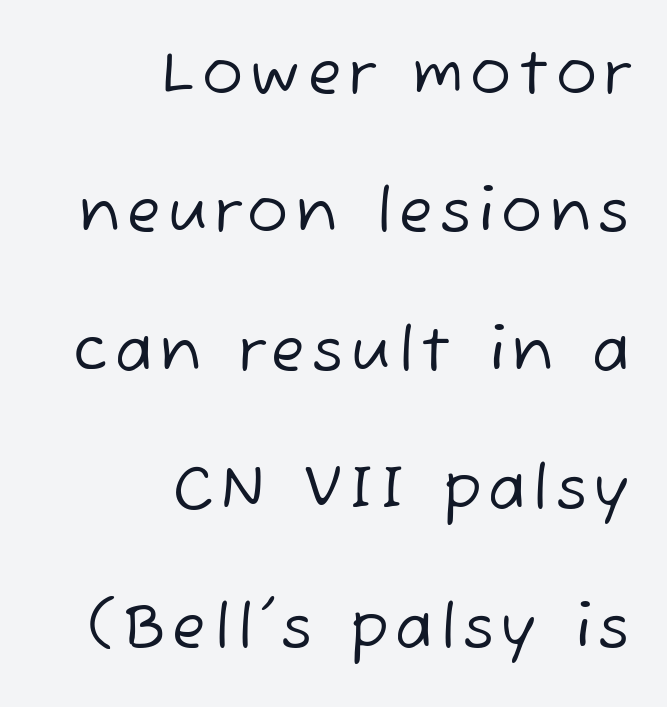
The image shows 61 px regular-weight sans-serif type; set right-aligned, loose line spacing (2.27x), not underlined; low stroke contrast and a medium x-height.
